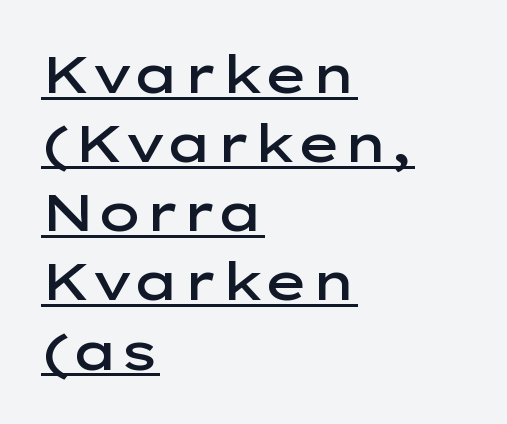
The image shows 52 px semibold, wide sans-serif type, upright; set left-aligned, normal line spacing (1.33x), normal letter spacing, underlined; low stroke contrast and a medium x-height.
